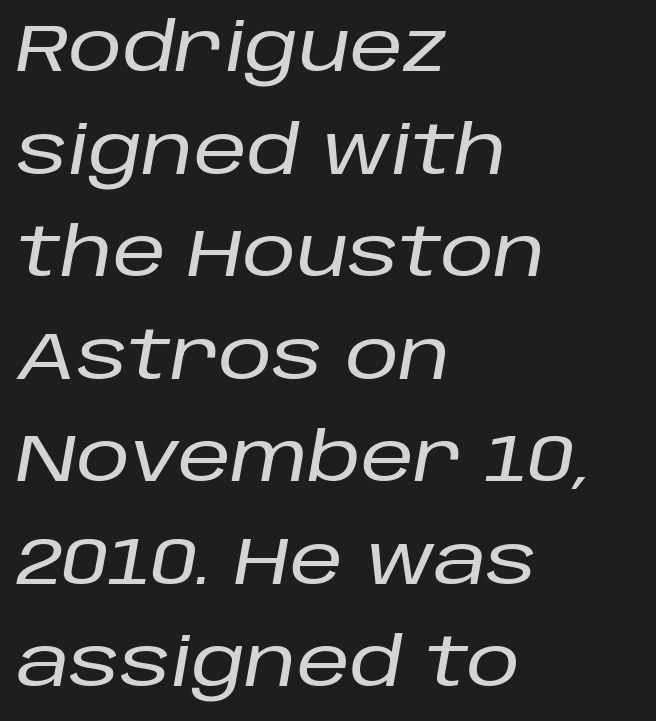
{"italic": "yes", "lean": "right", "slant_degrees": 10, "width": "normal", "stroke_contrast": "low", "x_height": "large", "monospaced": "no", "underline": "no", "align": "left", "line_spacing": "normal", "line_spacing_ratio": 1.53, "letter_spacing": "normal", "letter_spacing_em": 0.0, "glyph_px": 67}
